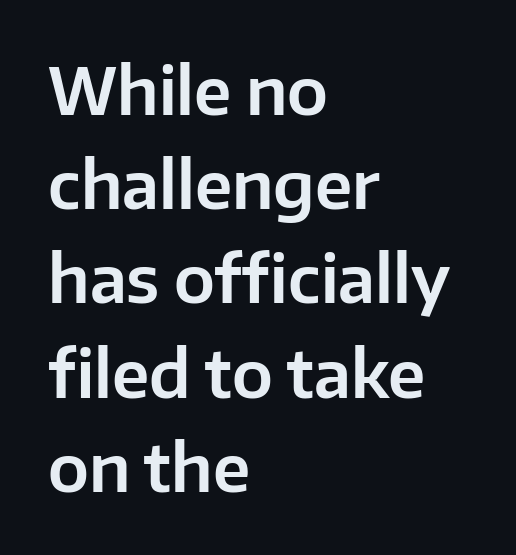
{"serif": "no", "italic": "no", "width": "normal", "stroke_contrast": "low", "x_height": "medium", "monospaced": "no", "underline": "no", "align": "left", "line_spacing": "normal", "line_spacing_ratio": 1.45, "letter_spacing": "normal", "letter_spacing_em": 0.0, "glyph_px": 65}
